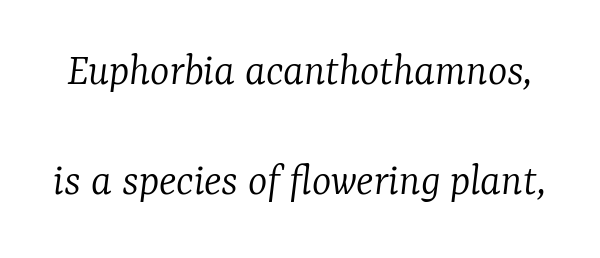
{"serif": "yes", "italic": "yes", "lean": "right", "slant_degrees": 7, "bold": "no", "weight": "light", "width": "normal", "stroke_contrast": "low", "x_height": "medium", "monospaced": "no", "underline": "no", "line_spacing": "loose", "line_spacing_ratio": 2.4, "letter_spacing": "normal", "letter_spacing_em": 0.0, "glyph_px": 46}
